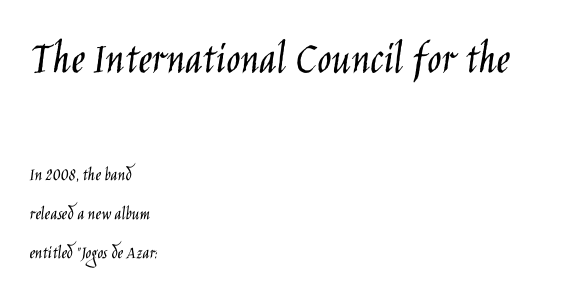
The image shows 47 px light, condensed sans-serif type; set left-aligned, loose line spacing (2.04x), normal letter spacing, not underlined; the first (top) block is 2.47x larger; low stroke contrast and a large x-height.
